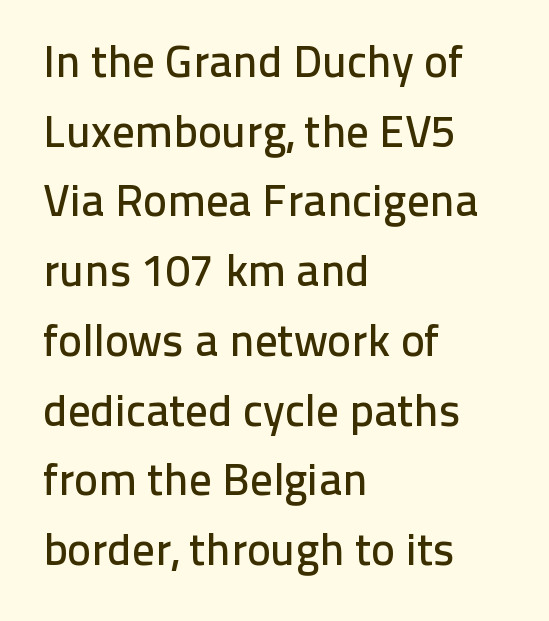
The image shows 45 px sans-serif type, upright; set left-aligned, normal line spacing (1.55x), normal letter spacing, not underlined; low stroke contrast and a medium x-height.
